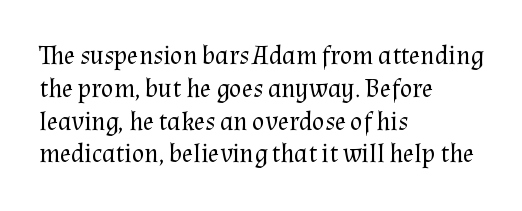
Q: Is the text bold? A: No.
Q: Is the text italic (slanted)? A: No, it is upright.
Q: Is the text underlined? A: No.
Q: How is the paragraph aligned? A: Left-aligned.
Q: Is the spacing between letters normal or unusually wide? A: Normal.
Q: Is the spacing between lines tight, normal or loose? A: Normal.
